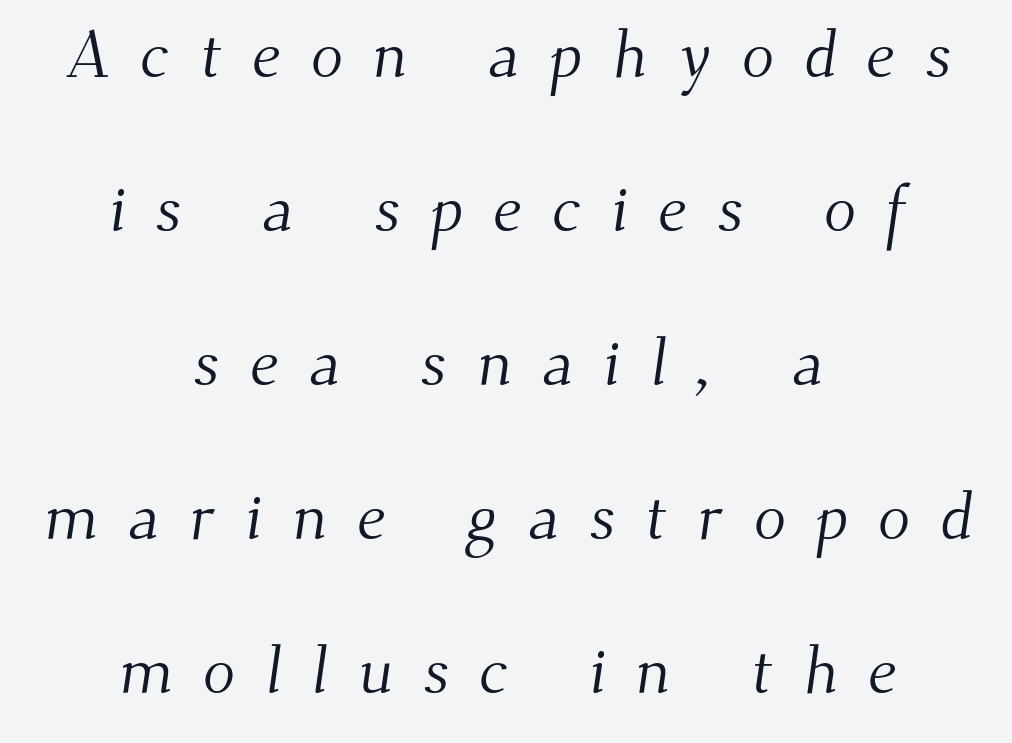
Widely set lines give the paragraph a tall, airy silhouette. Does the type have serifs? Yes, each stem ends in a small foot. Descenders are the only things crossing below the line. Looks like regular typesetting: each glyph gets only the width it needs. The face looks like a standard text weight, possibly lighter.
